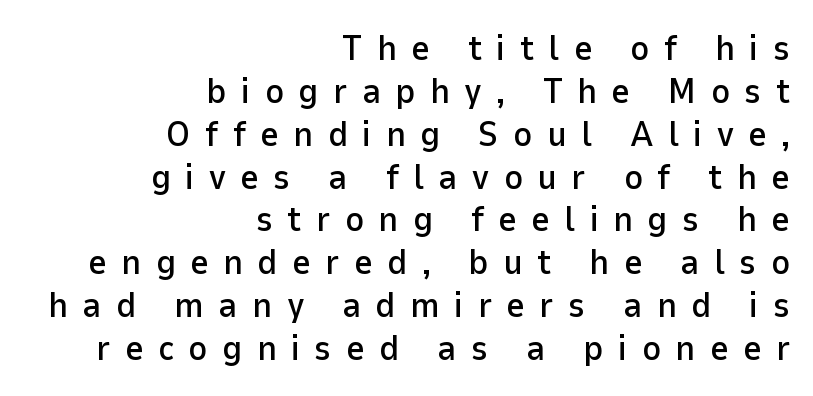
This is sans-serif lettering, the kind often seen on screens and signage. Horizontally, the lines are justified to the trailing edge only. You could only call the tracking loose — the letters float apart. The axis of the letterforms is exactly vertical. Has an underline been added? It has not.
